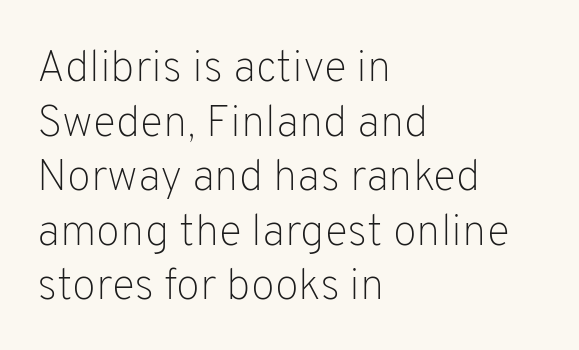
{"serif": "no", "italic": "no", "bold": "no", "weight": "light", "width": "normal", "stroke_contrast": "low", "x_height": "medium", "monospaced": "no", "underline": "no", "align": "left", "line_spacing_ratio": 1.24, "letter_spacing": "normal", "letter_spacing_em": 0.0, "glyph_px": 44}
